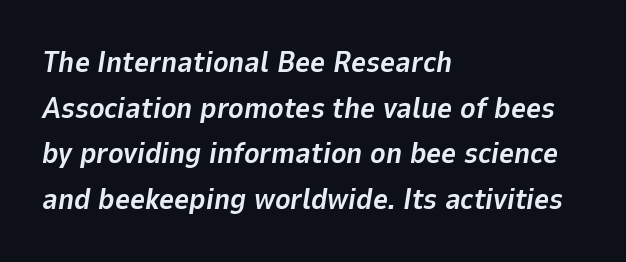
Q: Is the text bold? A: Yes.
Q: Is the text italic (slanted)? A: Yes, it leans right by about 9 degrees.
Q: Is the text underlined? A: No.
Q: How is the paragraph aligned? A: Left-aligned.
Q: Is the spacing between letters normal or unusually wide? A: Normal.
Q: Is the spacing between lines tight, normal or loose? A: Normal.
Q: Width (condensed, normal, or wide)? A: Normal.
Q: Stroke contrast? A: Low.
Q: x-height? A: Medium.
Q: Monospaced? A: No.
